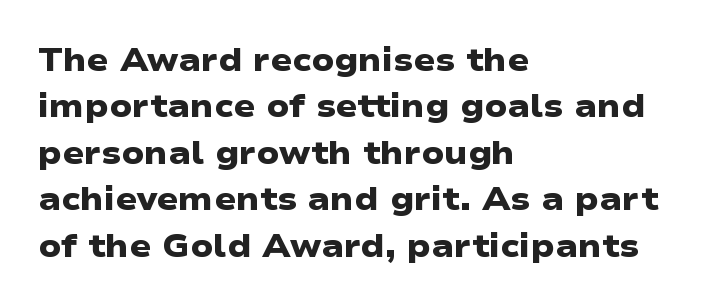
Q: Is the text bold? A: Yes.
Q: Is the typeface a serif or a sans-serif typeface? A: Sans-serif.
Q: Is the text underlined? A: No.
Q: How is the paragraph aligned? A: Left-aligned.
Q: Is the spacing between letters normal or unusually wide? A: Normal.
Q: Is the spacing between lines tight, normal or loose? A: Normal.
Q: Width (condensed, normal, or wide)? A: Wide.
Q: Stroke contrast? A: Low.
Q: x-height? A: Medium.
Q: Monospaced? A: No.
